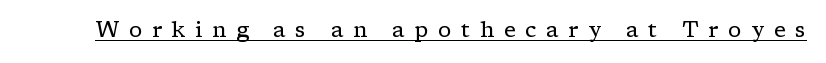
{"italic": "no", "bold": "no", "underline": "yes", "letter_spacing": "wide", "letter_spacing_em": 0.44, "glyph_px": 22}
